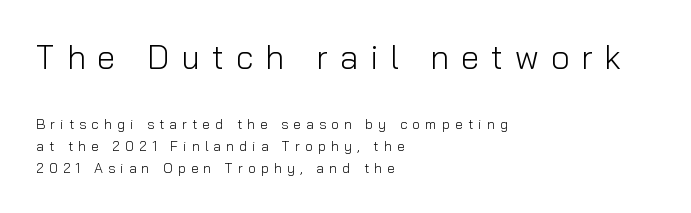
Q: Is the text bold? A: No.
Q: Is the text italic (slanted)? A: No, it is upright.
Q: Is the typeface a serif or a sans-serif typeface? A: Sans-serif.
Q: Is the text underlined? A: No.
Q: How is the paragraph aligned? A: Left-aligned.
Q: Is the spacing between letters normal or unusually wide? A: Unusually wide.
Q: Is the spacing between lines tight, normal or loose? A: Normal.
Q: Which block of text is set in a larger size, the first (top) or the second (bottom)? A: The first (top) one.
Q: Width (condensed, normal, or wide)? A: Normal.
Q: Stroke contrast? A: Low.
Q: x-height? A: Medium.
Q: Monospaced? A: No.
